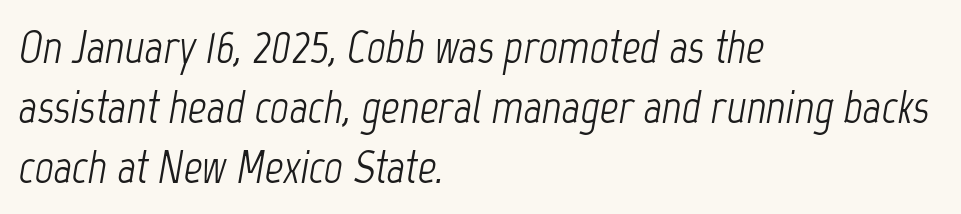
Q: Is the text bold? A: No.
Q: Is the text italic (slanted)? A: Yes, it leans right by about 12 degrees.
Q: Is the text underlined? A: No.
Q: How is the paragraph aligned? A: Left-aligned.
Q: Is the spacing between letters normal or unusually wide? A: Normal.
Q: Is the spacing between lines tight, normal or loose? A: Normal.
Q: Width (condensed, normal, or wide)? A: Condensed.
Q: Stroke contrast? A: Low.
Q: x-height? A: Medium.
Q: Monospaced? A: No.
